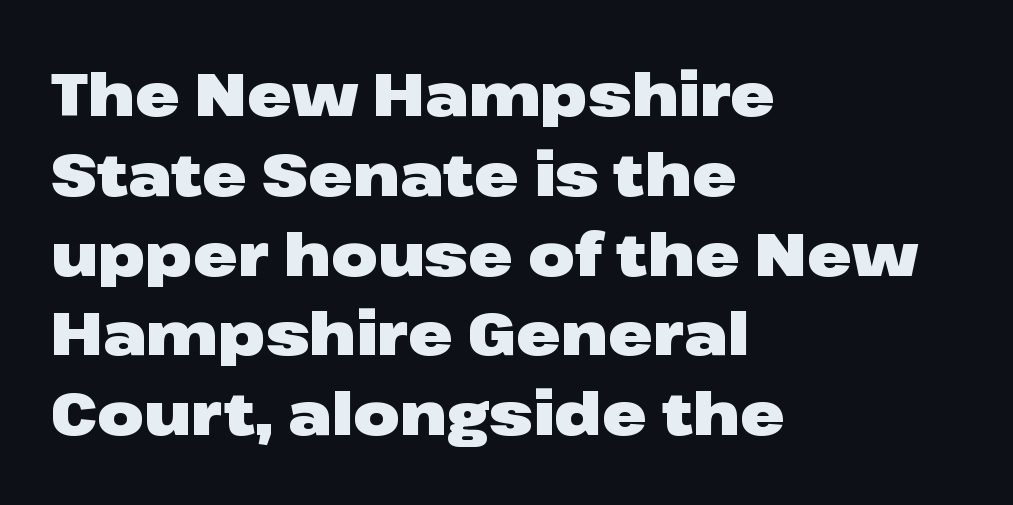
{"serif": "no", "italic": "no", "bold": "yes", "weight": "heavy", "width": "wide", "stroke_contrast": "low", "x_height": "medium", "monospaced": "no", "underline": "no", "align": "left", "line_spacing": "normal", "line_spacing_ratio": 1.33, "letter_spacing": "normal", "letter_spacing_em": 0.0, "glyph_px": 60}
